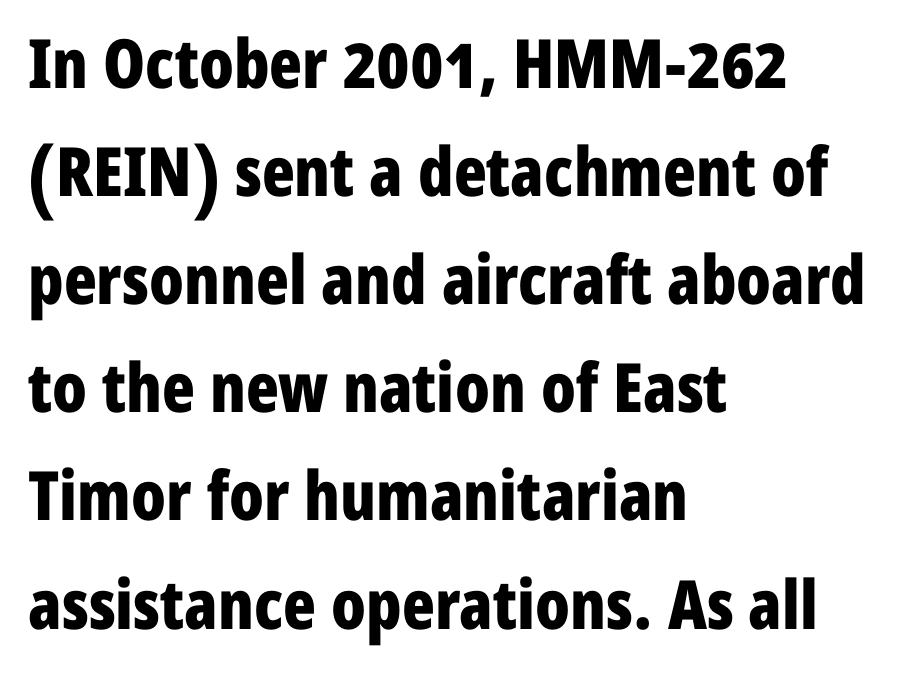
Q: Is the text bold? A: Yes.
Q: Is the text italic (slanted)? A: No, it is upright.
Q: Is the typeface a serif or a sans-serif typeface? A: Sans-serif.
Q: Is the text underlined? A: No.
Q: How is the paragraph aligned? A: Left-aligned.
Q: Is the spacing between letters normal or unusually wide? A: Normal.
Q: Is the spacing between lines tight, normal or loose? A: Normal.
Q: Width (condensed, normal, or wide)? A: Condensed.
Q: Stroke contrast? A: Low.
Q: x-height? A: Medium.
Q: Monospaced? A: No.
